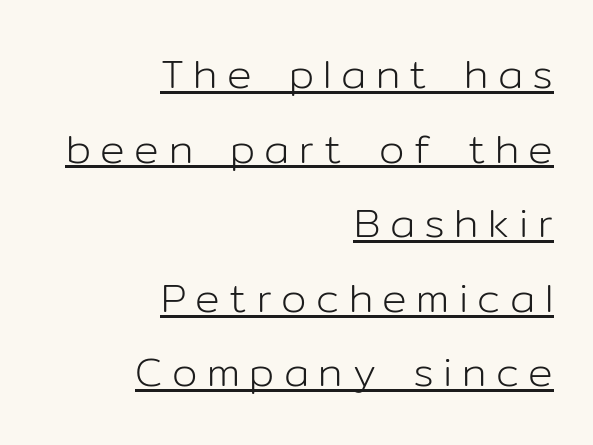
{"serif": "no", "italic": "no", "bold": "no", "weight": "light", "width": "normal", "stroke_contrast": "low", "x_height": "medium", "monospaced": "no", "underline": "yes", "align": "right", "line_spacing_ratio": 1.82, "letter_spacing": "wide", "letter_spacing_em": 0.23, "glyph_px": 41}
